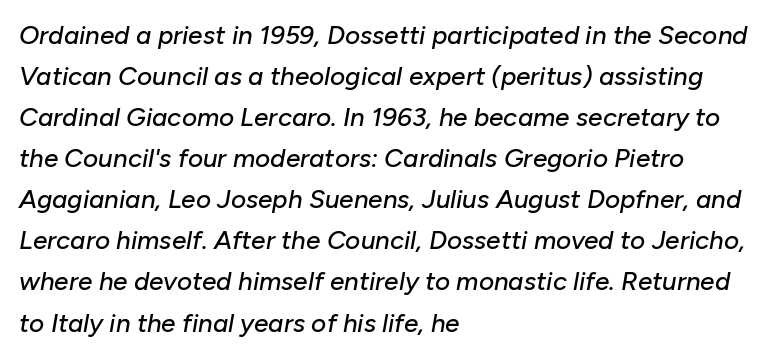
{"italic": "yes", "lean": "right", "slant_degrees": 10, "underline": "no", "align": "left", "line_spacing": "normal", "line_spacing_ratio": 1.58, "letter_spacing": "normal", "letter_spacing_em": 0.0, "glyph_px": 26}
